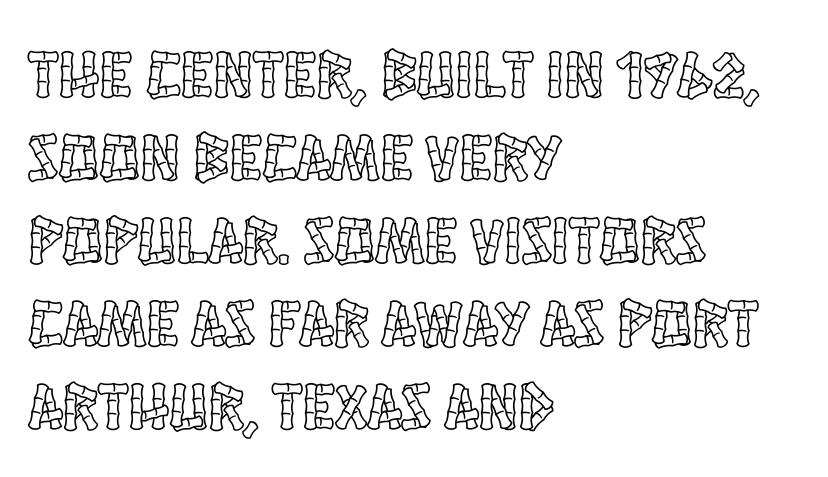
The image shows 67 px condensed type, upright; set left-aligned, line spacing 1.24x, normal letter spacing, not underlined; a large x-height.
